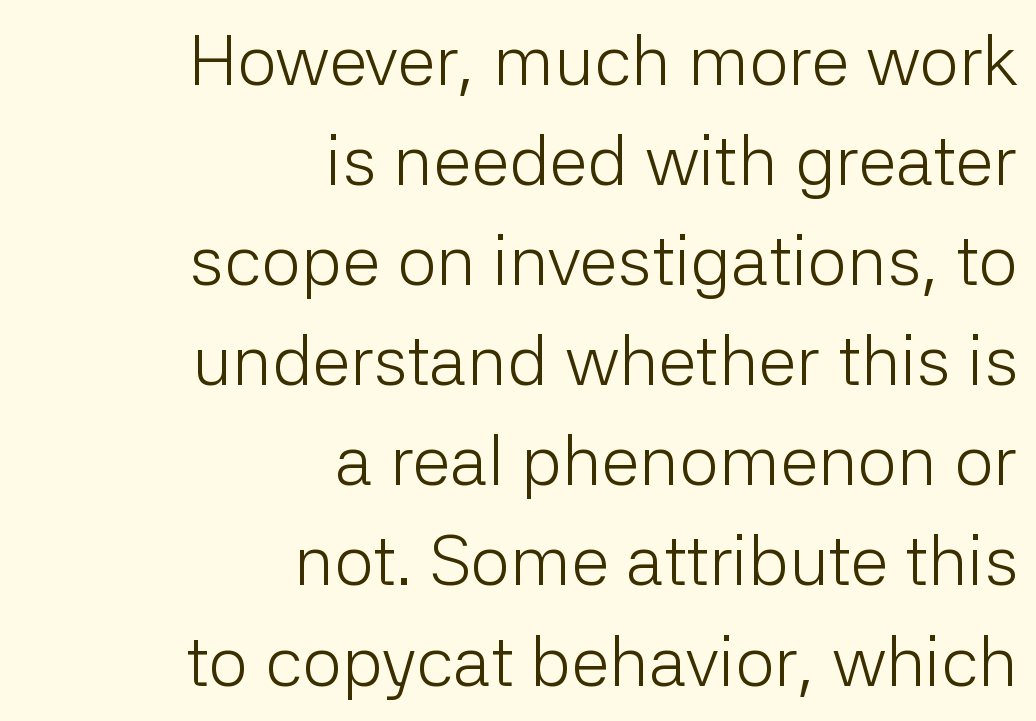
Q: Is the text bold? A: No.
Q: Is the text italic (slanted)? A: No, it is upright.
Q: Is the typeface a serif or a sans-serif typeface? A: Sans-serif.
Q: Is the text underlined? A: No.
Q: How is the paragraph aligned? A: Right-aligned.
Q: Is the spacing between letters normal or unusually wide? A: Normal.
Q: Is the spacing between lines tight, normal or loose? A: Normal.
Q: Width (condensed, normal, or wide)? A: Normal.
Q: Stroke contrast? A: Low.
Q: x-height? A: Medium.
Q: Monospaced? A: No.
